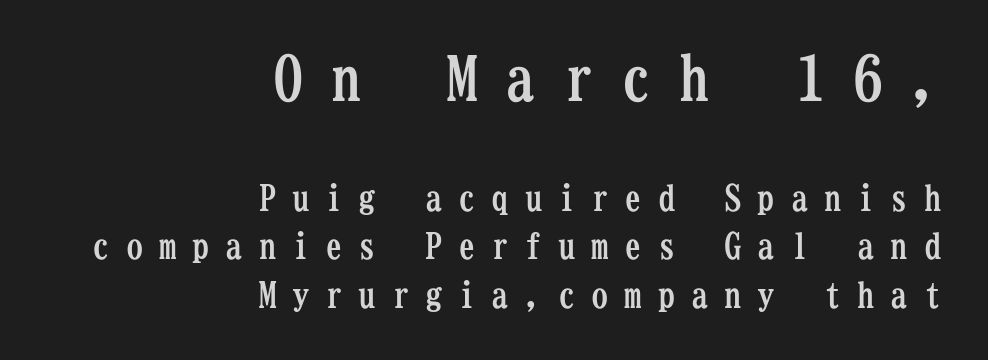
As a designer I'd log this as weight 700, bold. Successive baselines arrive at the customary interval. Spacing verdict: monospaced, one width for all characters. The letters stand straight up with perfectly vertical stems. If you drew a ruler down the right edge, every line would touch it.
